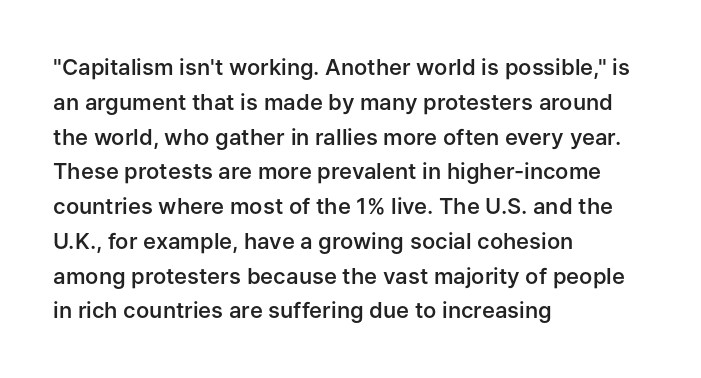
Q: Is the text bold? A: Semi-bold.
Q: Is the text italic (slanted)? A: No, it is upright.
Q: Is the text underlined? A: No.
Q: How is the paragraph aligned? A: Left-aligned.
Q: Is the spacing between letters normal or unusually wide? A: Normal.
Q: Is the spacing between lines tight, normal or loose? A: Normal.
